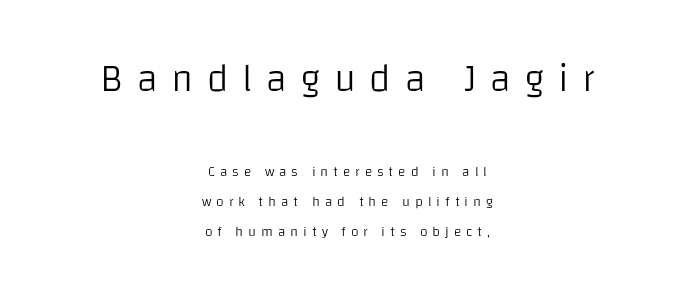
Q: Is the text bold? A: No.
Q: Is the text italic (slanted)? A: No, it is upright.
Q: Is the typeface a serif or a sans-serif typeface? A: Sans-serif.
Q: Is the text underlined? A: No.
Q: How is the paragraph aligned? A: Centered.
Q: Is the spacing between letters normal or unusually wide? A: Unusually wide.
Q: Is the spacing between lines tight, normal or loose? A: Loose.
Q: Which block of text is set in a larger size, the first (top) or the second (bottom)? A: The first (top) one.
Q: Width (condensed, normal, or wide)? A: Normal.
Q: Stroke contrast? A: Low.
Q: x-height? A: Large.
Q: Monospaced? A: No.
